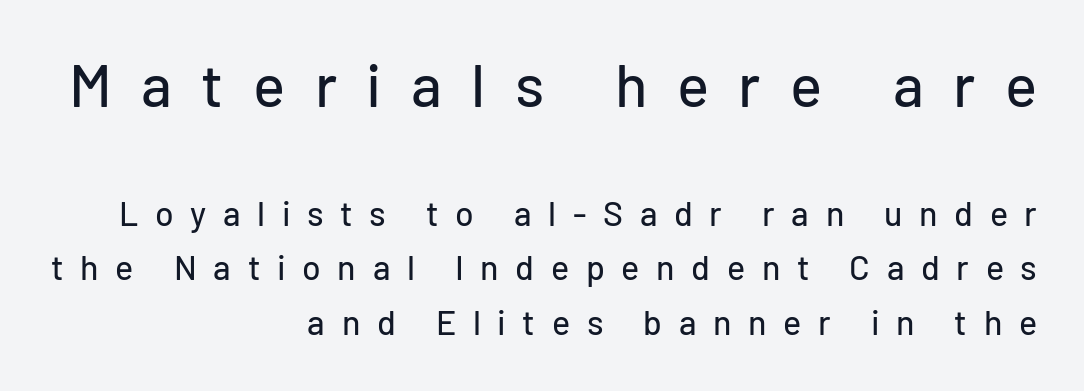
The image shows 60 px sans-serif type, upright; set right-aligned, normal line spacing (1.61x), unusually wide letter spacing (+0.49 em), not underlined; the first (top) block is 1.76x larger; low stroke contrast and a medium x-height.
